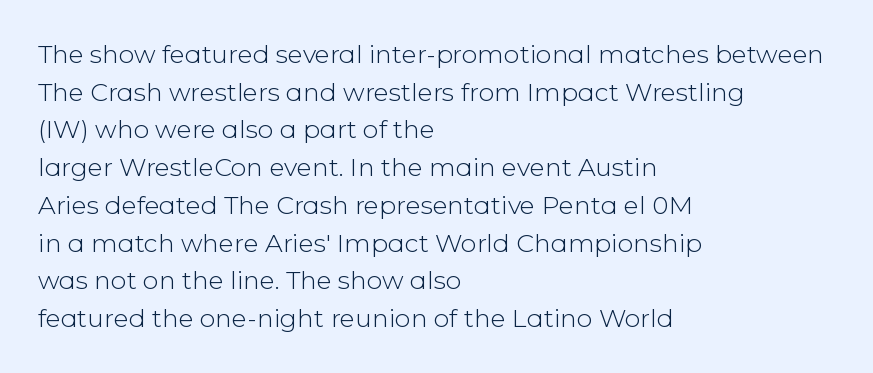
The face used here is rendered with its standard letterfit. Just letters on the line, the space beneath them empty. Caption: face not bold, strokes unweighted. Line spacing here is normal.
